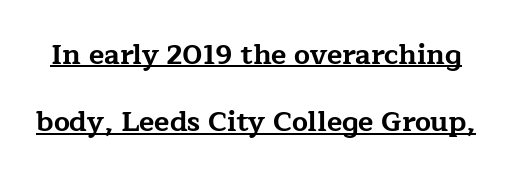
The image shows 28 px bold, wide serif type, upright; set loose line spacing (2.41x), normal letter spacing, underlined; low stroke contrast and a medium x-height.
